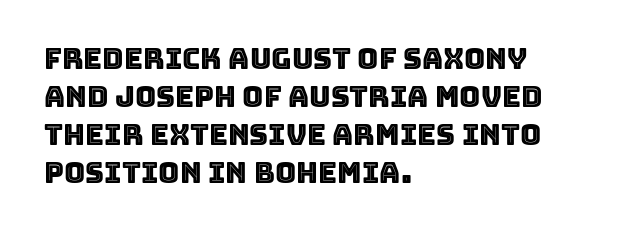
{"italic": "no", "width": "normal", "x_height": "large", "monospaced": "no", "underline": "no", "align": "left", "line_spacing": "normal", "line_spacing_ratio": 1.31, "letter_spacing": "normal", "letter_spacing_em": 0.0, "glyph_px": 29}
